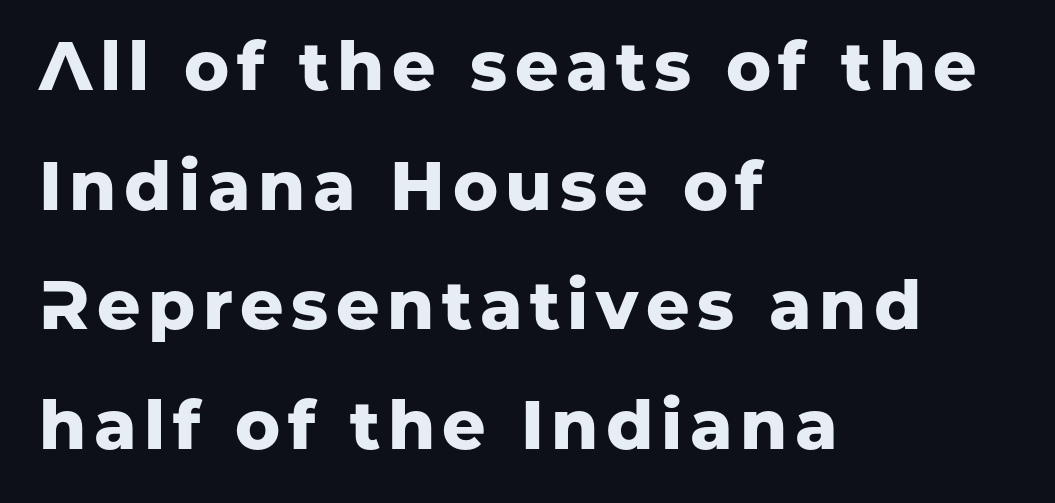
Q: Is the text bold? A: Yes.
Q: Is the text italic (slanted)? A: No, it is upright.
Q: Is the typeface a serif or a sans-serif typeface? A: Sans-serif.
Q: Is the text underlined? A: No.
Q: How is the paragraph aligned? A: Left-aligned.
Q: Width (condensed, normal, or wide)? A: Normal.
Q: Stroke contrast? A: Low.
Q: x-height? A: Medium.
Q: Monospaced? A: No.
